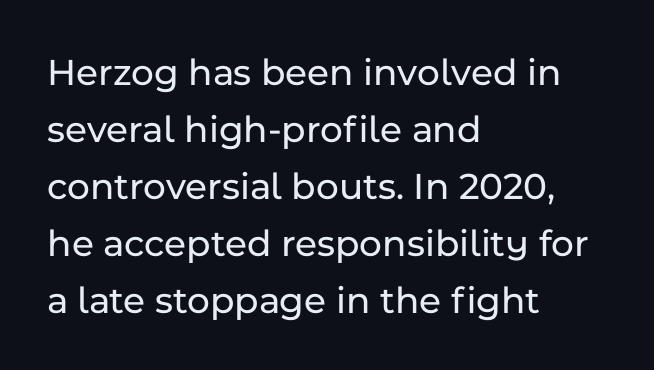
The image shows 39 px sans-serif type, upright; set left-aligned, normal line spacing (1.46x), normal letter spacing, not underlined; low stroke contrast and a medium x-height.
